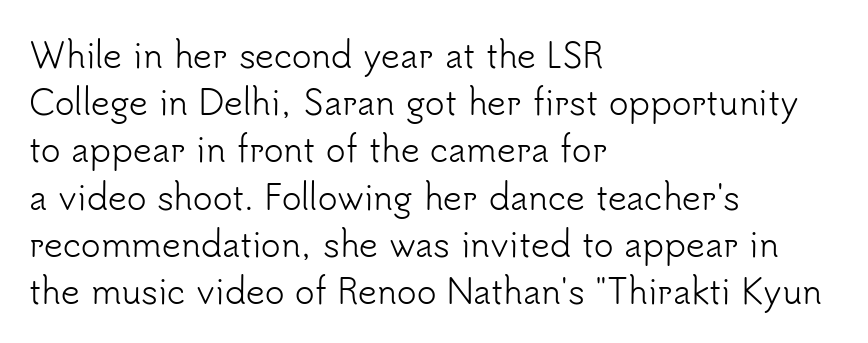
{"serif": "no", "italic": "no", "bold": "no", "weight": "light", "width": "normal", "stroke_contrast": "low", "x_height": "small", "monospaced": "no", "underline": "no", "align": "left", "line_spacing": "normal", "line_spacing_ratio": 1.43, "letter_spacing": "normal", "letter_spacing_em": 0.0, "glyph_px": 33}
